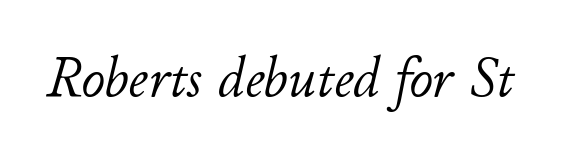
Q: Is the text bold? A: No.
Q: Is the text italic (slanted)? A: Yes, it leans right by about 11 degrees.
Q: Is the text underlined? A: No.
Q: Is the spacing between letters normal or unusually wide? A: Normal.
Q: Width (condensed, normal, or wide)? A: Normal.
Q: Stroke contrast? A: Low.
Q: x-height? A: Small.
Q: Monospaced? A: No.
